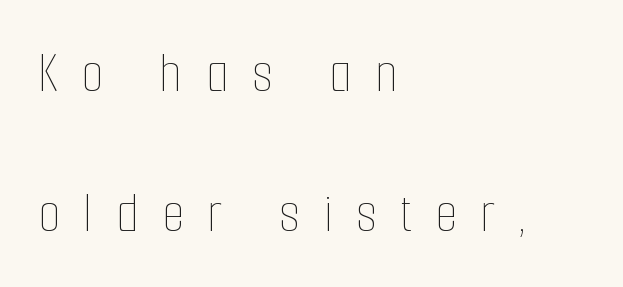
{"italic": "no", "bold": "no", "weight": "thin", "width": "condensed", "stroke_contrast": "low", "x_height": "medium", "monospaced": "no", "underline": "no", "align": "left", "line_spacing": "loose", "line_spacing_ratio": 2.41, "letter_spacing": "wide", "letter_spacing_em": 0.4, "glyph_px": 58}
